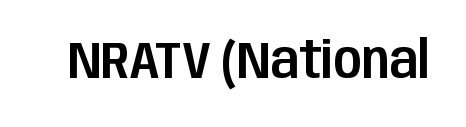
Q: Is the text italic (slanted)? A: No, it is upright.
Q: Is the typeface a serif or a sans-serif typeface? A: Sans-serif.
Q: Is the text underlined? A: No.
Q: Is the spacing between letters normal or unusually wide? A: Normal.
Q: Width (condensed, normal, or wide)? A: Condensed.
Q: Stroke contrast? A: Low.
Q: x-height? A: Large.
Q: Monospaced? A: No.
